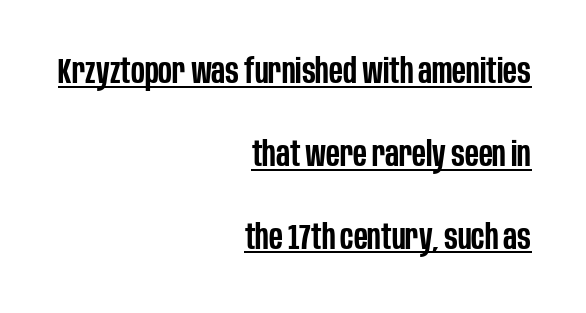
The image shows 35 px semibold, condensed sans-serif type, upright; set right-aligned, loose line spacing (2.37x), normal letter spacing, underlined; low stroke contrast and a large x-height.
